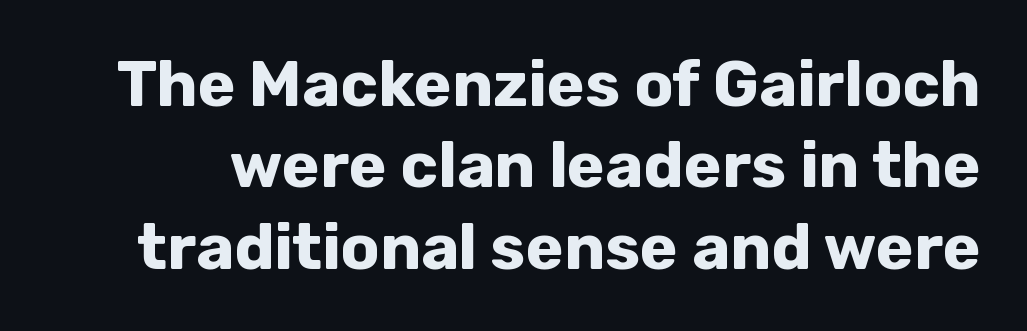
There is no visible air inserted between adjacent glyphs. Each glyph is drawn with heavy, bold strokes. Do the characters align in a grid? No, the font is proportional. The strip under each line holds only bare page. The lettering stays uniformly vertical, giving the passage a roman look.
